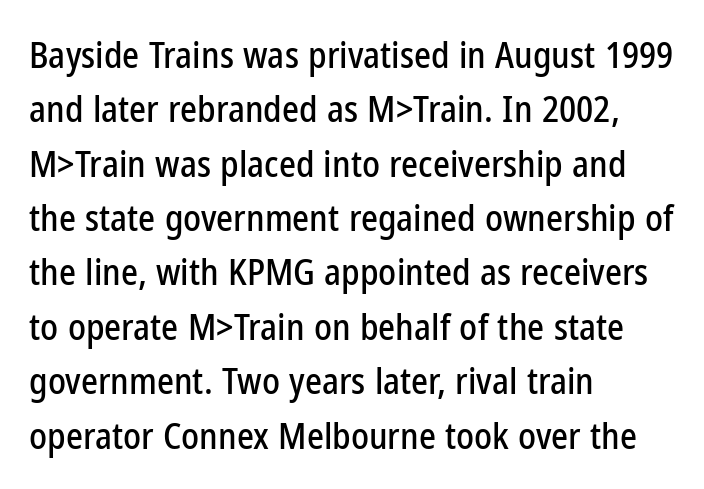
{"serif": "no", "italic": "no", "width": "condensed", "stroke_contrast": "low", "x_height": "medium", "monospaced": "no", "underline": "no", "align": "left", "line_spacing": "normal", "line_spacing_ratio": 1.51, "letter_spacing": "normal", "letter_spacing_em": 0.0, "glyph_px": 36}
